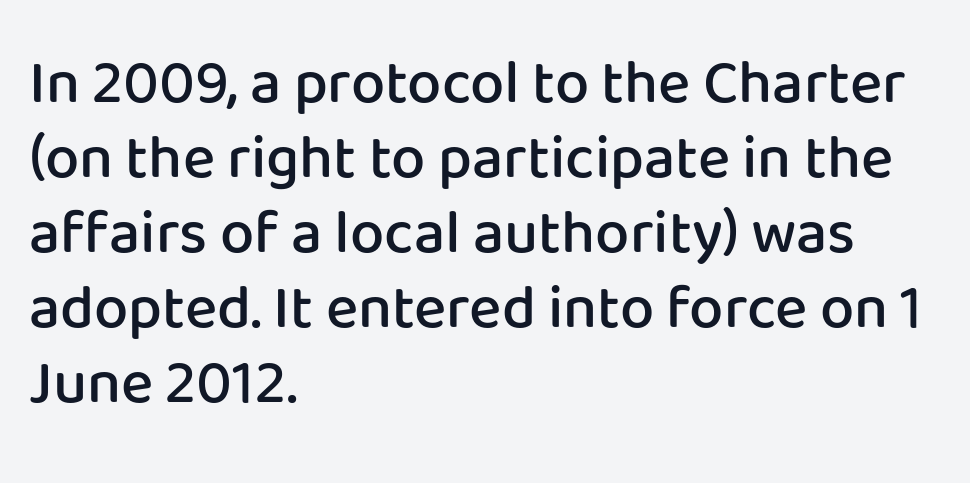
This is sans-serif lettering, the kind often seen on screens and signage. Type without underlining. The rendering keeps characters at their native spacing. This sample has the flowing, uneven cadence of proportional lettering. The strokes are fattened partway — semibold, not bold.
